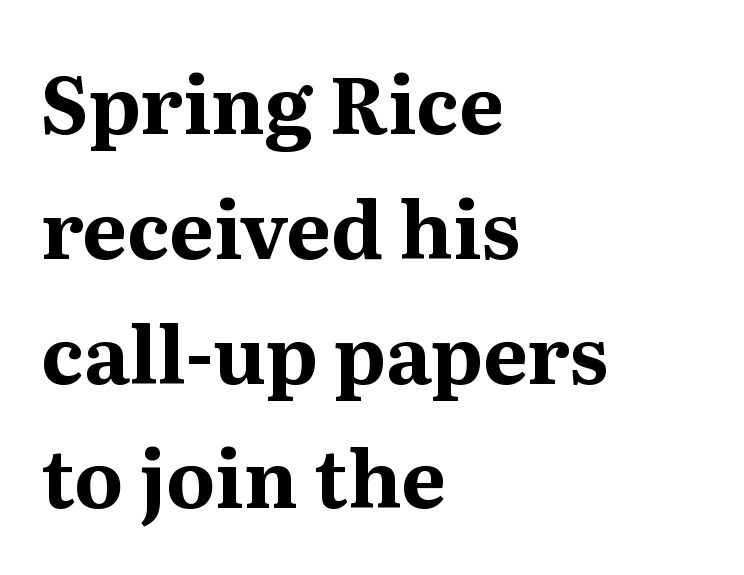
The zone under the glyphs is completely vacant. The typesetting leans heavy: a genuine bold. What stands out about the letter spacing? Nothing — it is the standard amount. When letters stand straight like this, we call the style roman or upright. Evenly set lines give the paragraph a standard silhouette. Varying glyph widths throughout — classic text-font behaviour.
